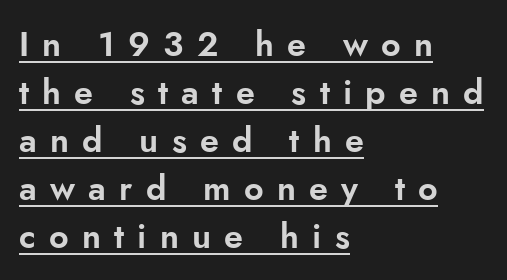
The image shows 34 px sans-serif type, upright; set left-aligned, normal line spacing (1.41x), unusually wide letter spacing (+0.39 em), underlined; low stroke contrast and a small x-height.
